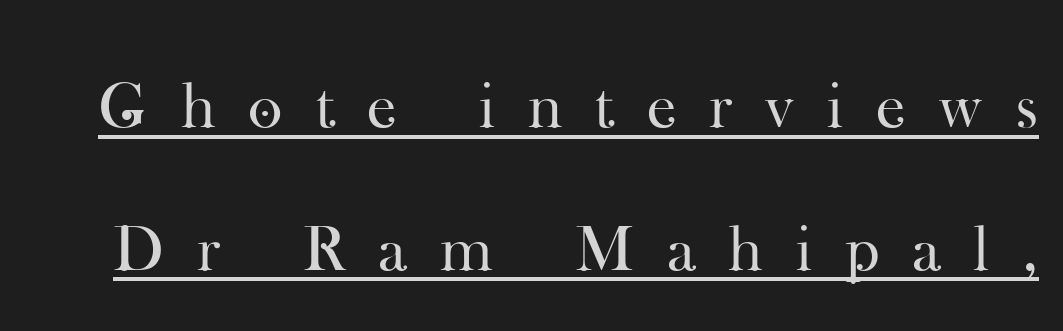
Upright lettering throughout. The passage shown stacks its lines with a broad gap. Look at the bottom of the vertical strokes: they flare into serifs here. Heft: none added — not bold. Each word looks stretched out because of the extra space between its letters.
